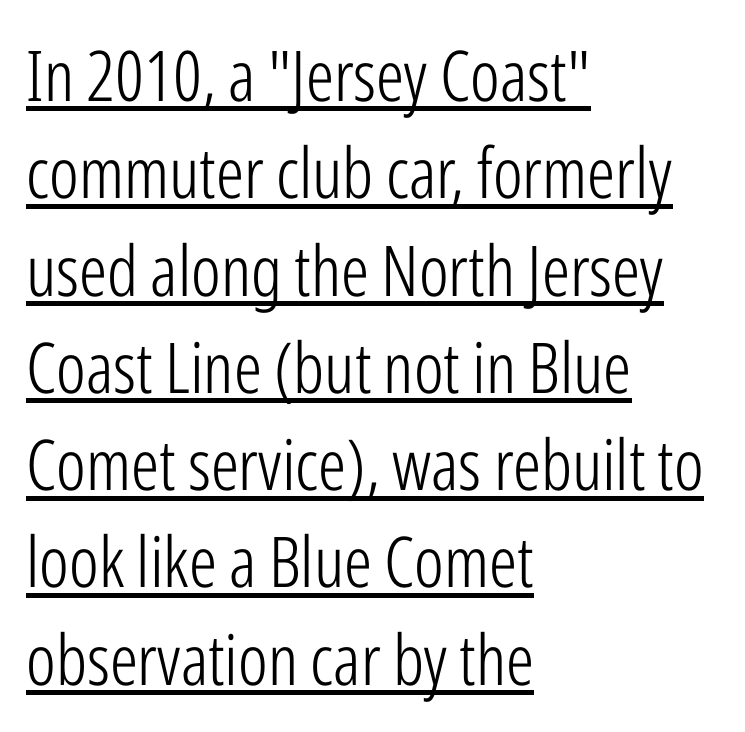
{"serif": "no", "italic": "no", "bold": "no", "weight": "light", "width": "condensed", "stroke_contrast": "low", "x_height": "medium", "monospaced": "no", "underline": "yes", "align": "left", "line_spacing": "normal", "line_spacing_ratio": 1.39, "letter_spacing": "normal", "letter_spacing_em": 0.0, "glyph_px": 70}
